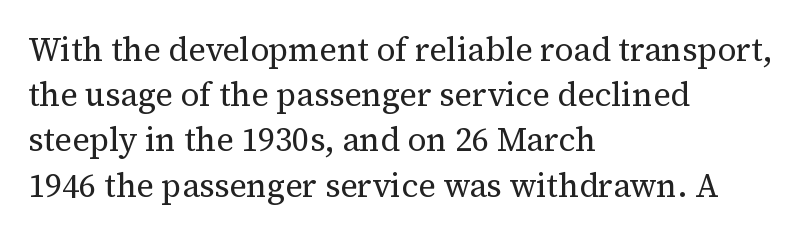
Q: Is the text bold? A: No.
Q: Is the text italic (slanted)? A: No, it is upright.
Q: Is the typeface a serif or a sans-serif typeface? A: Serif.
Q: Is the text underlined? A: No.
Q: How is the paragraph aligned? A: Left-aligned.
Q: Is the spacing between letters normal or unusually wide? A: Normal.
Q: Is the spacing between lines tight, normal or loose? A: Normal.
Q: Width (condensed, normal, or wide)? A: Normal.
Q: Stroke contrast? A: Medium.
Q: x-height? A: Medium.
Q: Monospaced? A: No.
